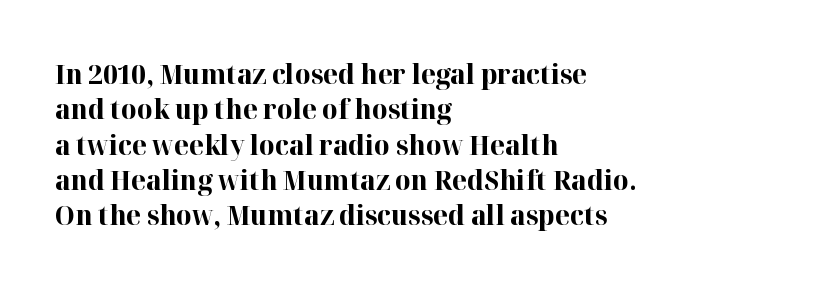
Q: Is the text bold? A: Yes.
Q: Is the text italic (slanted)? A: No, it is upright.
Q: Is the text underlined? A: No.
Q: How is the paragraph aligned? A: Left-aligned.
Q: Is the spacing between letters normal or unusually wide? A: Normal.
Q: Is the spacing between lines tight, normal or loose? A: Normal.
